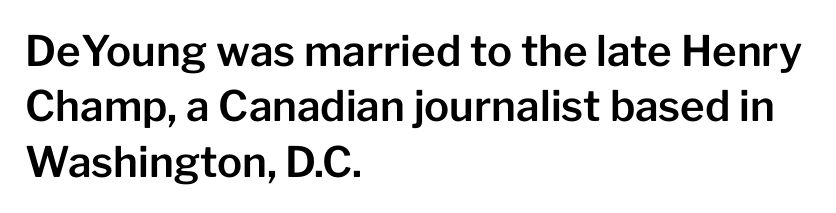
Nothing unusual about the tracking: characters are spaced as the font intends. Bare-footed words on every line. I'd call this a sans setting — the letters go barefoot. Left-aligned paragraph, ragged on the right. The lines sit at an ordinary, default distance from one another.
